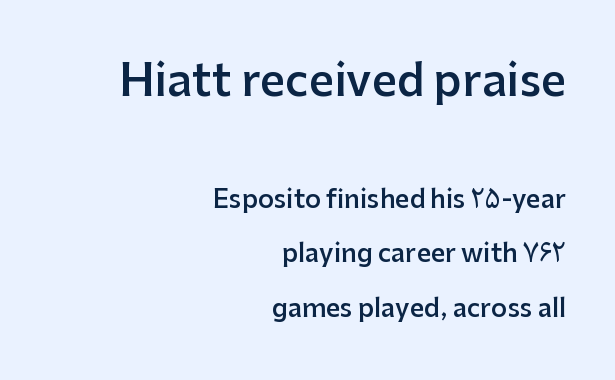
{"serif": "no", "italic": "no", "bold": "semi", "weight": "semibold", "width": "normal", "stroke_contrast": "low", "x_height": "medium", "monospaced": "no", "underline": "no", "align": "right", "line_spacing": "loose", "line_spacing_ratio": 2.19, "letter_spacing": "normal", "letter_spacing_em": 0.0, "larger_block": "first", "size_ratio": 1.76, "glyph_px": 44}
